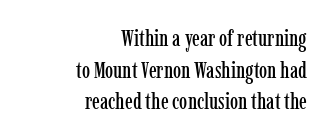
{"italic": "no", "underline": "no", "align": "right", "line_spacing": "normal", "line_spacing_ratio": 1.38, "letter_spacing": "normal", "letter_spacing_em": 0.0, "glyph_px": 23}
